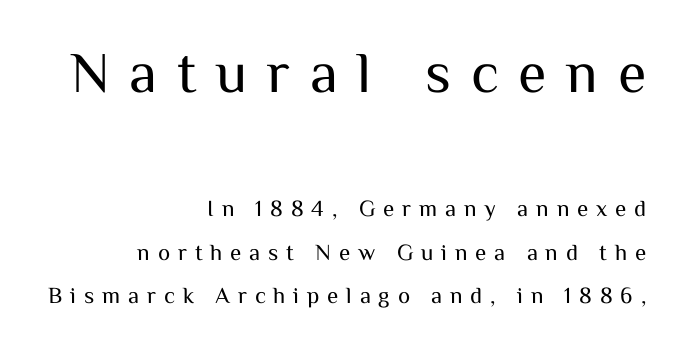
You could only call the tracking loose — the letters float apart. Nothing sits at the stroke ends, so this counts as sans-serif. Weight: not bold — regular or lighter. You could not count columns in this text — the font is proportionally spaced.
